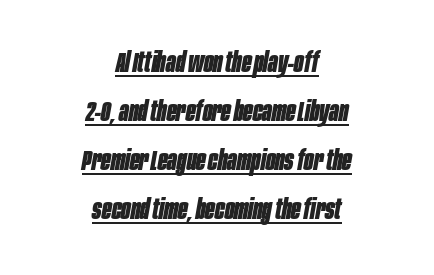
The image shows 28 px bold, condensed type, italic (leaning right); set centered, line spacing 1.75x, normal letter spacing, underlined; low stroke contrast and a large x-height.
